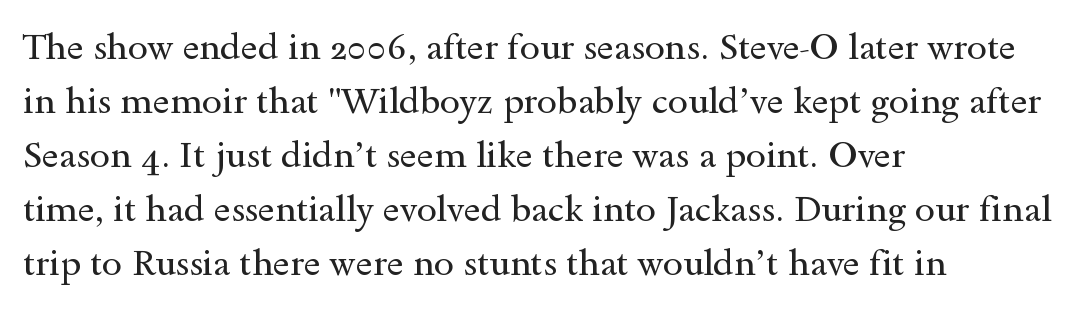
Typeset ragged right — the left edge is the straight one. Looks like regular typesetting: each glyph gets only the width it needs. A light-to-regular cut is what we see here. Each letter's strokes conclude with small projecting serifs. Posture: upright roman.
